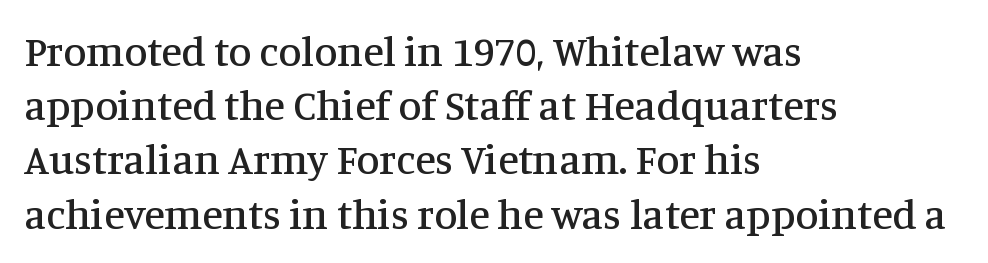
The image shows 42 px serif type, upright; set left-aligned, normal line spacing (1.29x), normal letter spacing, not underlined; medium stroke contrast and a large x-height.
